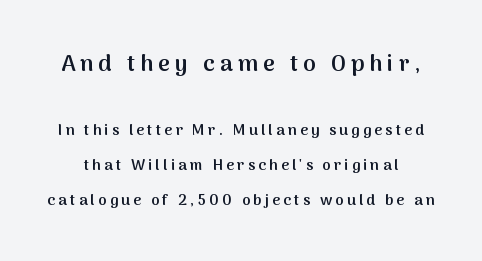
Honestly, the rows look like they've been pulled way apart. Style check: upright. The designer gave the opening block more size than the closing block. Glyph-to-glyph distance is far greater than everyday printed text.
